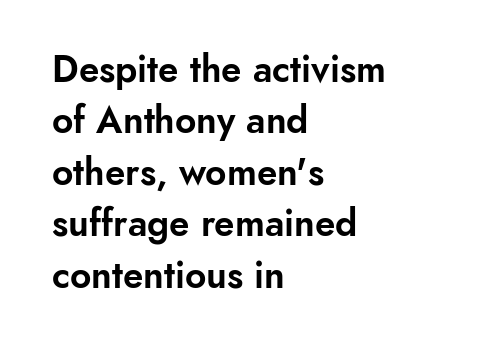
{"serif": "no", "italic": "no", "width": "normal", "stroke_contrast": "low", "x_height": "small", "monospaced": "no", "underline": "no", "align": "left", "line_spacing": "normal", "line_spacing_ratio": 1.39, "letter_spacing": "normal", "letter_spacing_em": 0.0, "glyph_px": 37}
